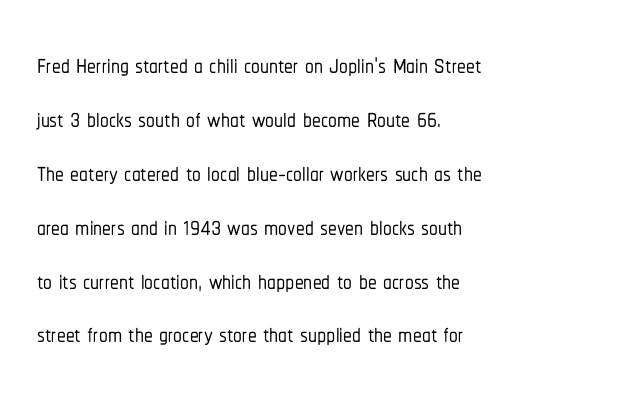
{"serif": "no", "italic": "no", "width": "condensed", "stroke_contrast": "low", "x_height": "medium", "monospaced": "no", "underline": "no", "align": "left", "line_spacing": "normal", "line_spacing_ratio": 1.54, "letter_spacing": "normal", "letter_spacing_em": 0.0, "glyph_px": 35}
